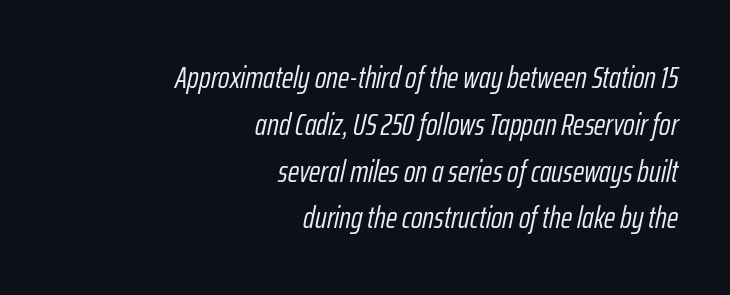
The image shows 31 px light, condensed type, italic (leaning right); set right-aligned, normal line spacing (1.51x), normal letter spacing, not underlined; low stroke contrast and a medium x-height.
